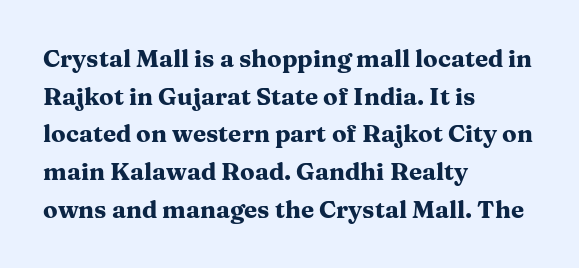
{"italic": "no", "bold": "yes", "underline": "no", "align": "left", "line_spacing": "normal", "line_spacing_ratio": 1.57, "letter_spacing": "normal", "letter_spacing_em": 0.0, "glyph_px": 24}
